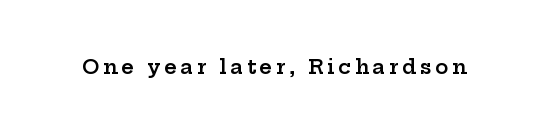
{"italic": "no", "bold": "semi", "underline": "no", "glyph_px": 20}
